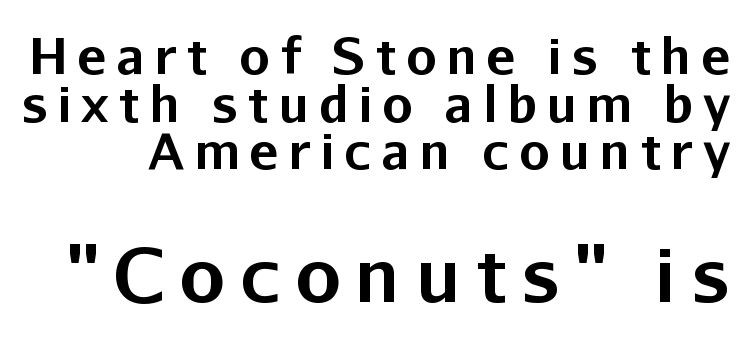
The letters are bold, with thick, heavy strokes. A student would notice the bottom passage is typeset larger than what precedes it. How are the letters spaced? Widely, with obvious added tracking. Vertical spacing — tight.
